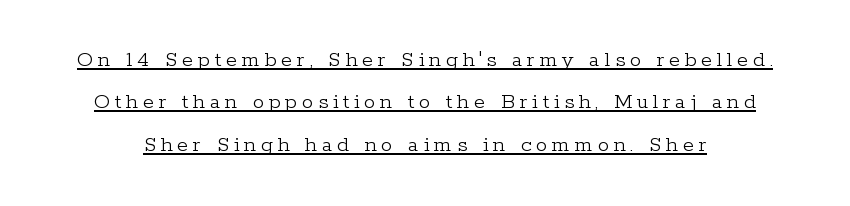
The image shows 23 px text type, upright; set line spacing 1.84x, unusually wide letter spacing (+0.2 em), underlined.
